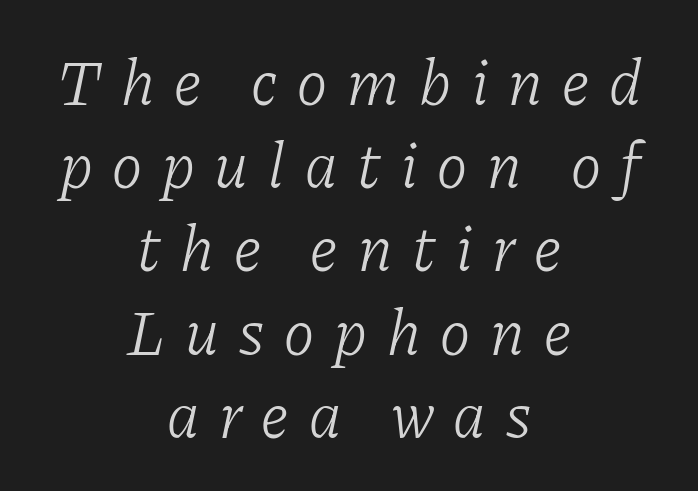
Q: Is the text bold? A: No.
Q: Is the text italic (slanted)? A: Yes, it leans right by about 11 degrees.
Q: Is the typeface a serif or a sans-serif typeface? A: Serif.
Q: Is the text underlined? A: No.
Q: How is the paragraph aligned? A: Centered.
Q: Is the spacing between letters normal or unusually wide? A: Unusually wide.
Q: Is the spacing between lines tight, normal or loose? A: Normal.
Q: Width (condensed, normal, or wide)? A: Normal.
Q: Stroke contrast? A: Low.
Q: x-height? A: Medium.
Q: Monospaced? A: No.
